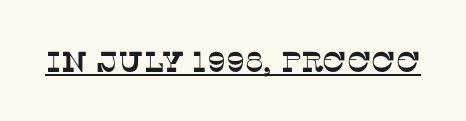
Inter-character spacing is left at the font's built-in metrics. The rendered words wear a rule along their underside. A serif font was chosen for this passage. Each letter keeps its own natural width here, so spacing adapts to shape.
